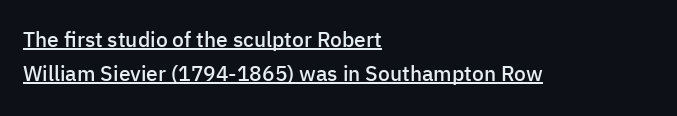
This is moderately heavy type, rendered in semibold. Is there much room between lines? A standard amount, neither cramped nor airy. Left-aligned paragraph, ragged on the right. Quick note: not italic, upright. The face used here is rendered with its standard letterfit. Check the space under the baseline: a stroke is drawn there.
